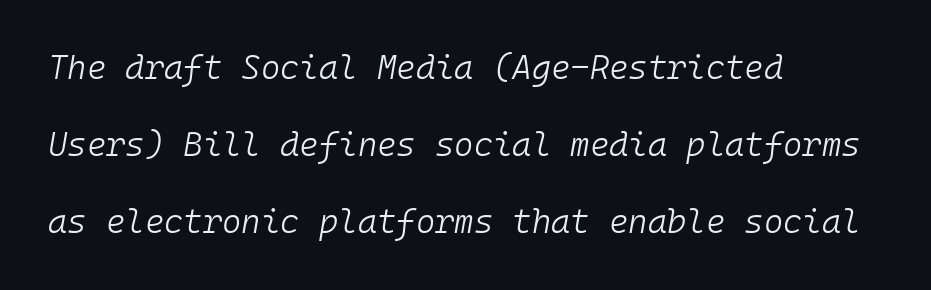
The image shows 33 px light type, italic (leaning right), monospaced; set left-aligned, loose line spacing (2.34x), normal letter spacing, not underlined; low stroke contrast and a medium x-height.
